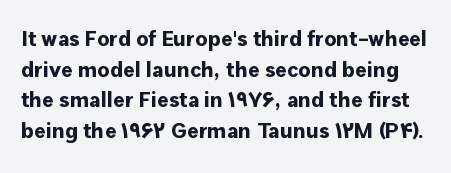
The image shows 22 px bold type, upright; set normal line spacing (1.39x), normal letter spacing, not underlined.
